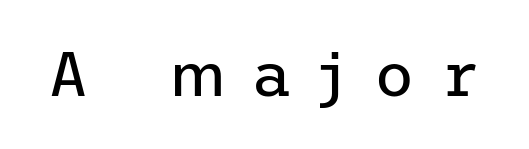
Q: Is the text bold? A: No.
Q: Is the text italic (slanted)? A: No, it is upright.
Q: Is the typeface a serif or a sans-serif typeface? A: Sans-serif.
Q: Is the text underlined? A: No.
Q: Is the spacing between letters normal or unusually wide? A: Unusually wide.
Q: Width (condensed, normal, or wide)? A: Normal.
Q: Stroke contrast? A: Low.
Q: x-height? A: Medium.
